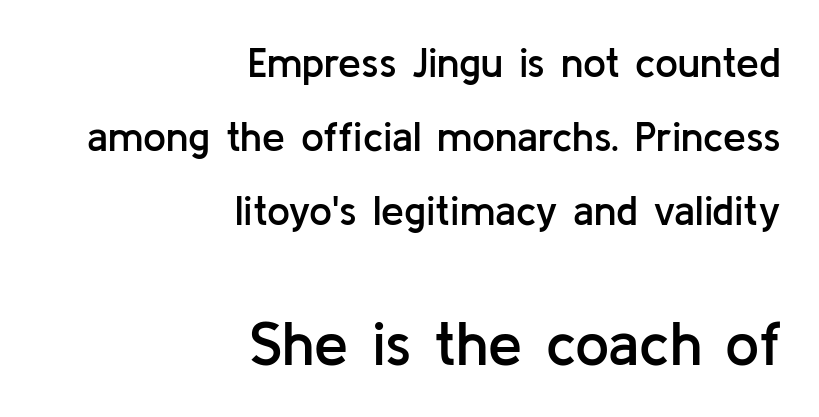
{"serif": "no", "italic": "no", "bold": "semi", "weight": "semibold", "width": "normal", "stroke_contrast": "low", "x_height": "medium", "monospaced": "no", "underline": "no", "align": "right", "line_spacing_ratio": 1.8, "letter_spacing": "normal", "letter_spacing_em": 0.0, "larger_block": "second", "size_ratio": 1.49, "glyph_px": 61}
